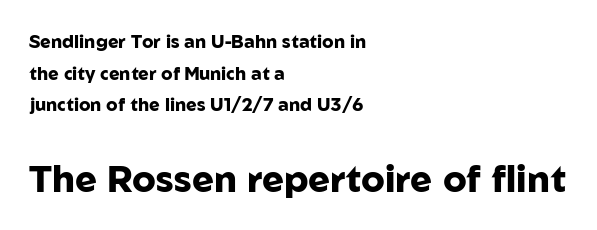
{"serif": "no", "italic": "no", "bold": "yes", "weight": "heavy", "width": "normal", "stroke_contrast": "low", "x_height": "medium", "monospaced": "no", "underline": "no", "align": "left", "line_spacing_ratio": 1.76, "letter_spacing": "normal", "letter_spacing_em": 0.0, "larger_block": "second", "size_ratio": 2.06, "glyph_px": 37}
